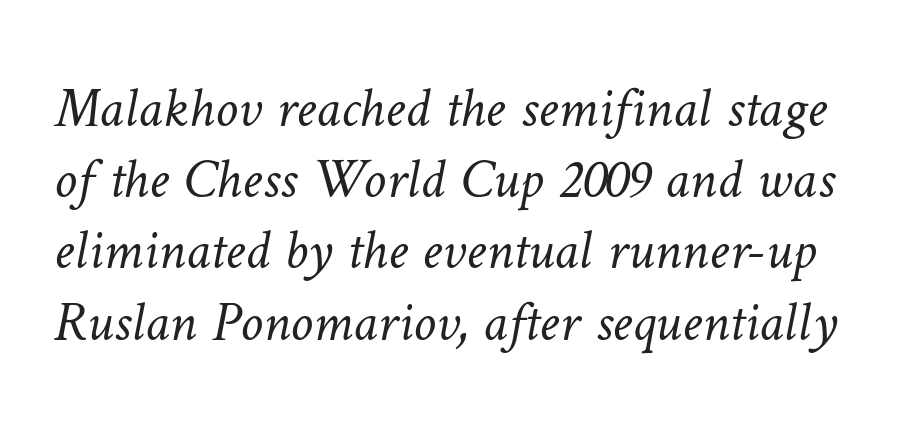
Note the varied advance widths — an 'i' is clearly narrower than an 'm'. The face looks like a standard text weight, possibly lighter. Short note: letters normally spaced. Notice how descenders clear the ascenders below comfortably — that's standard leading. Has an underline been added? It has not.
